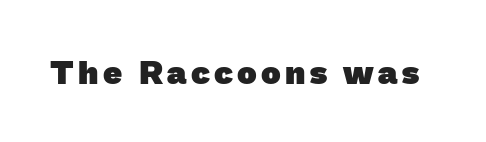
{"serif": "no", "bold": "yes", "weight": "heavy", "width": "normal", "stroke_contrast": "low", "x_height": "medium", "monospaced": "no", "underline": "no", "glyph_px": 33}
